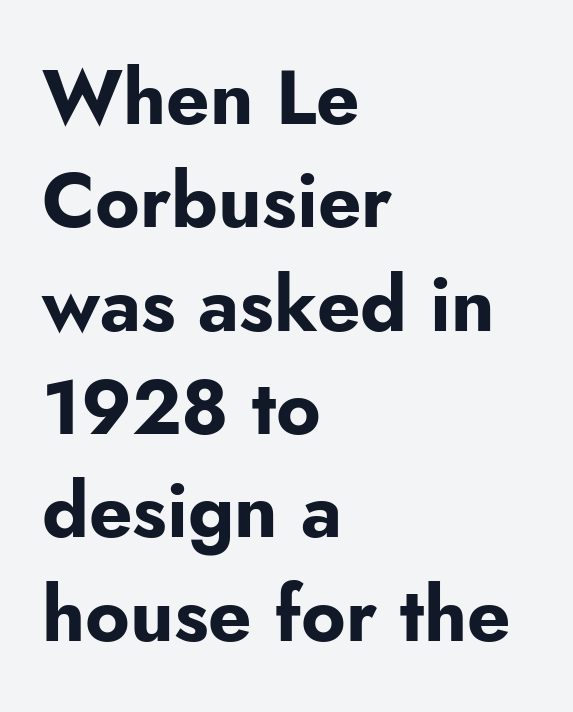
The image shows 76 px bold sans-serif type, upright; set left-aligned, normal line spacing (1.36x), normal letter spacing, not underlined; low stroke contrast and a small x-height.
